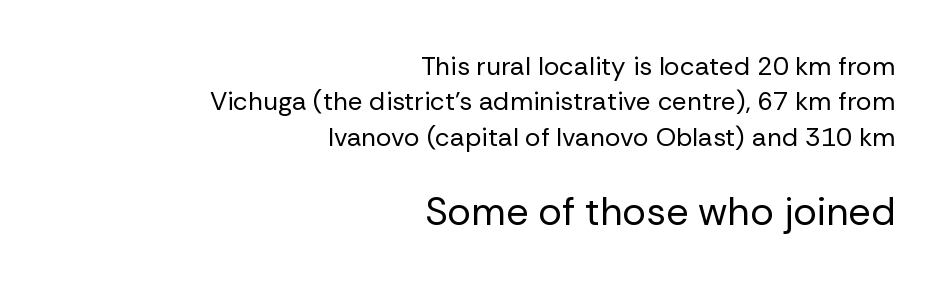
The image shows 39 px regular-weight sans-serif type, upright; set right-aligned, normal line spacing (1.36x), normal letter spacing, not underlined; the second (bottom) block is 1.5x larger; low stroke contrast and a medium x-height.
